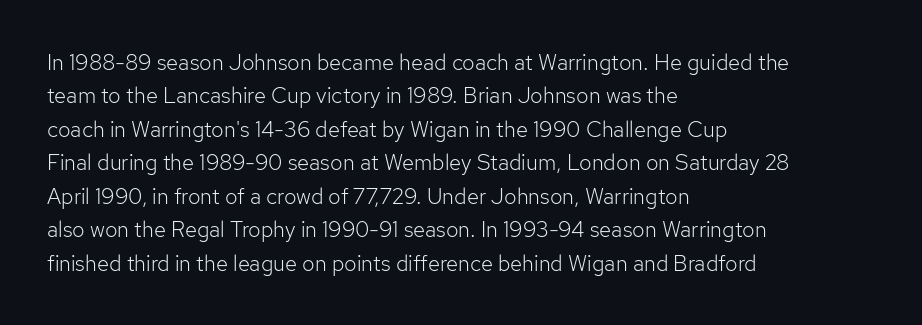
The image shows 22 px text type, upright; set left-aligned, normal line spacing (1.52x), normal letter spacing, not underlined.
